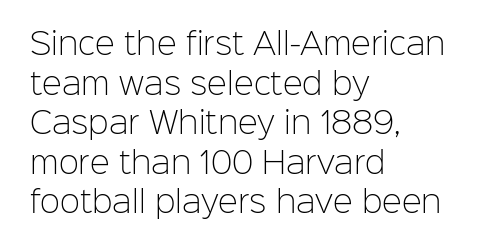
The image shows 30 px light sans-serif type, upright; set left-aligned, normal line spacing (1.32x), normal letter spacing, not underlined; low stroke contrast and a medium x-height.
